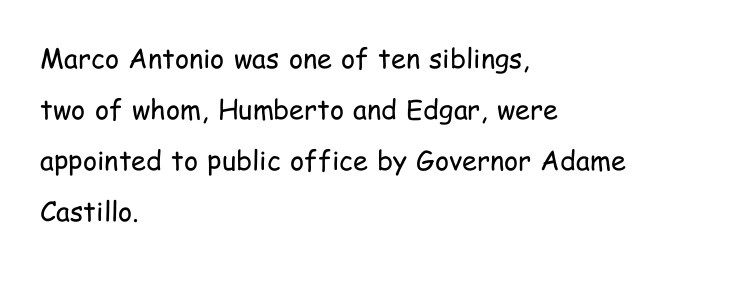
The rag falls on the right side of this text block. Stem width sits at or under what a default text font uses. Every character sits straight up, as roman type does. These lines keep a tight, regular rhythm from letter to letter. This rendering features lettering with no underline.
